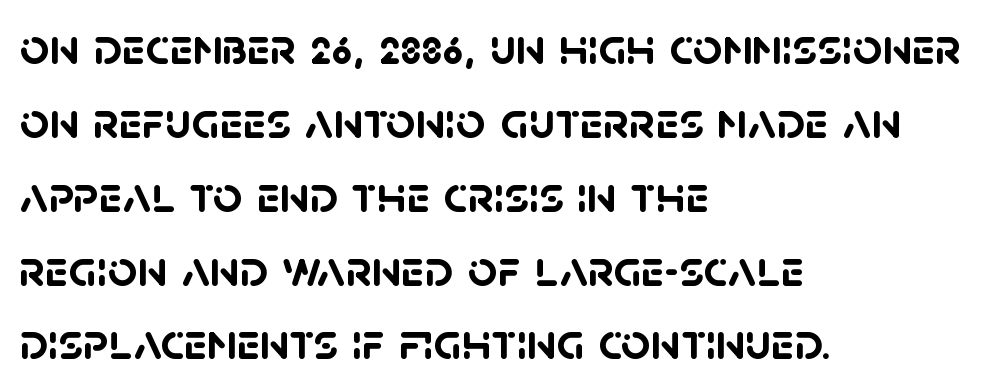
The image shows 52 px semibold sans-serif type; set left-aligned, normal line spacing (1.42x), normal letter spacing, not underlined; low stroke contrast and a large x-height.
